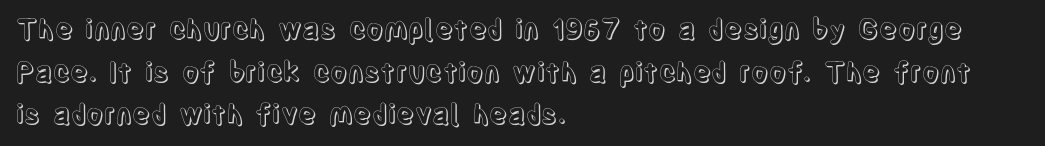
The words here are not underlined. Upright lettering throughout. This rendering leaves character spacing at its baseline value. These lines stack with their left ends in a neat column. Vertical spacing — default.
